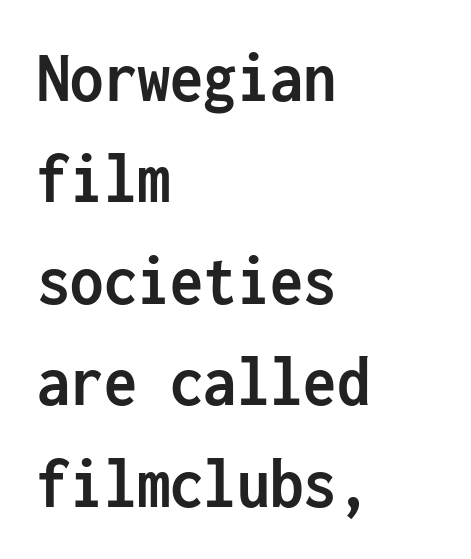
The image shows 74 px semibold, condensed sans-serif type, upright, monospaced; set left-aligned, normal line spacing (1.37x), normal letter spacing, not underlined; low stroke contrast and a medium x-height.
